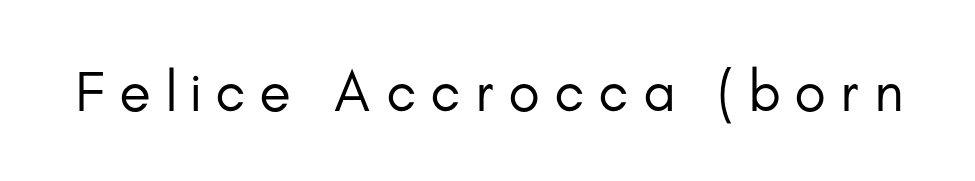
Nope, no serifs anywhere on these letters. You could only call the tracking loose — the letters float apart. Stem width sits at or under what a default text font uses. Rule under the text: the space is simply empty. Rendered with straight, roman letterforms.
